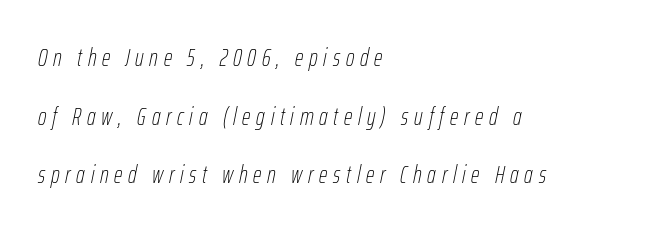
{"italic": "yes", "lean": "right", "slant_degrees": 12, "bold": "no", "underline": "no", "align": "left", "line_spacing": "loose", "line_spacing_ratio": 2.44, "letter_spacing": "wide", "letter_spacing_em": 0.24, "glyph_px": 24}
